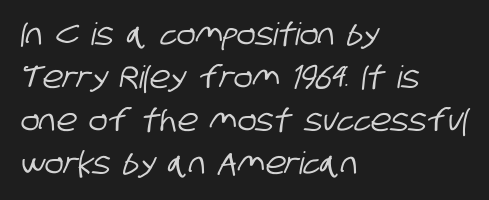
Q: Is the typeface a serif or a sans-serif typeface? A: Sans-serif.
Q: Is the text underlined? A: No.
Q: How is the paragraph aligned? A: Left-aligned.
Q: Is the spacing between letters normal or unusually wide? A: Normal.
Q: Is the spacing between lines tight, normal or loose? A: Normal.
Q: Width (condensed, normal, or wide)? A: Condensed.
Q: Stroke contrast? A: Low.
Q: x-height? A: Large.
Q: Monospaced? A: No.
